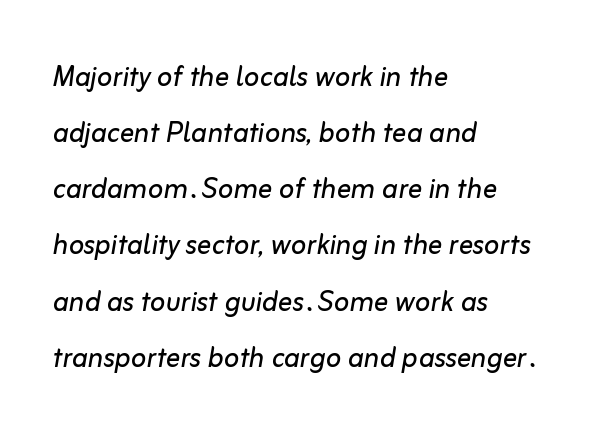
{"italic": "yes", "lean": "right", "slant_degrees": 10, "bold": "no", "weight": "regular", "width": "normal", "stroke_contrast": "low", "x_height": "medium", "monospaced": "no", "underline": "no", "align": "left", "line_spacing": "normal", "line_spacing_ratio": 1.56, "letter_spacing": "normal", "letter_spacing_em": 0.0, "glyph_px": 36}
